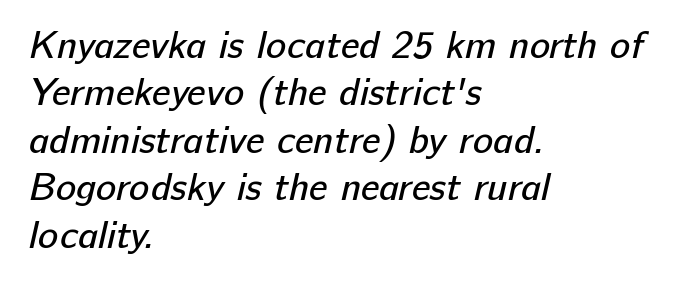
Q: Is the text bold? A: No.
Q: Is the typeface a serif or a sans-serif typeface? A: Sans-serif.
Q: Is the text underlined? A: No.
Q: How is the paragraph aligned? A: Left-aligned.
Q: Is the spacing between letters normal or unusually wide? A: Normal.
Q: Is the spacing between lines tight, normal or loose? A: Normal.
Q: Width (condensed, normal, or wide)? A: Normal.
Q: Stroke contrast? A: Low.
Q: x-height? A: Medium.
Q: Monospaced? A: No.
